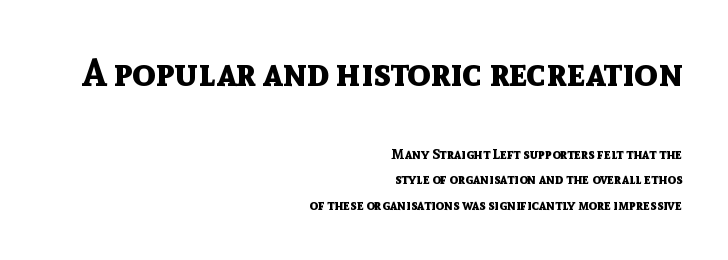
The image shows 38 px bold sans-serif type, upright; set right-aligned, line spacing 1.79x, normal letter spacing, not underlined; the first (top) block is 2.71x larger; a medium x-height.
